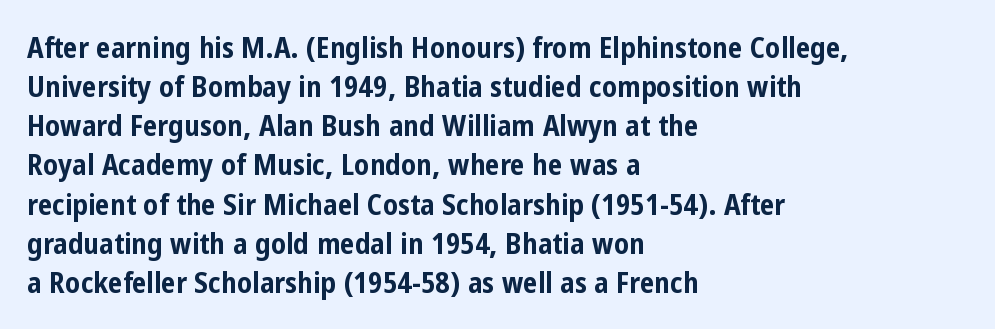
The image shows 29 px bold, condensed sans-serif type, upright; set left-aligned, normal line spacing (1.35x), normal letter spacing, not underlined; low stroke contrast and a medium x-height.
